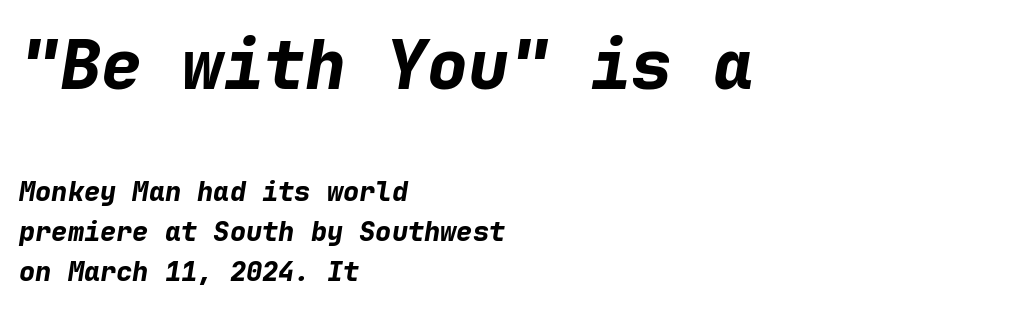
The image shows 68 px bold type, italic (leaning right), monospaced; set left-aligned, normal line spacing (1.47x), normal letter spacing, not underlined; the first (top) block is 2.52x larger; low stroke contrast and a medium x-height.
